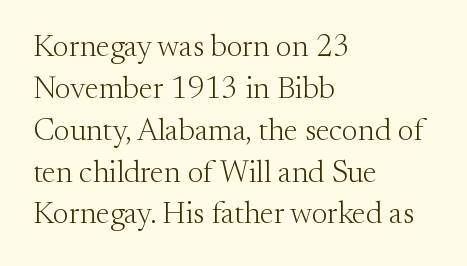
{"serif": "yes", "italic": "no", "bold": "no", "weight": "light", "width": "normal", "stroke_contrast": "medium", "x_height": "small", "monospaced": "no", "underline": "no", "align": "left", "line_spacing": "normal", "line_spacing_ratio": 1.35, "letter_spacing": "normal", "letter_spacing_em": 0.0, "glyph_px": 31}
